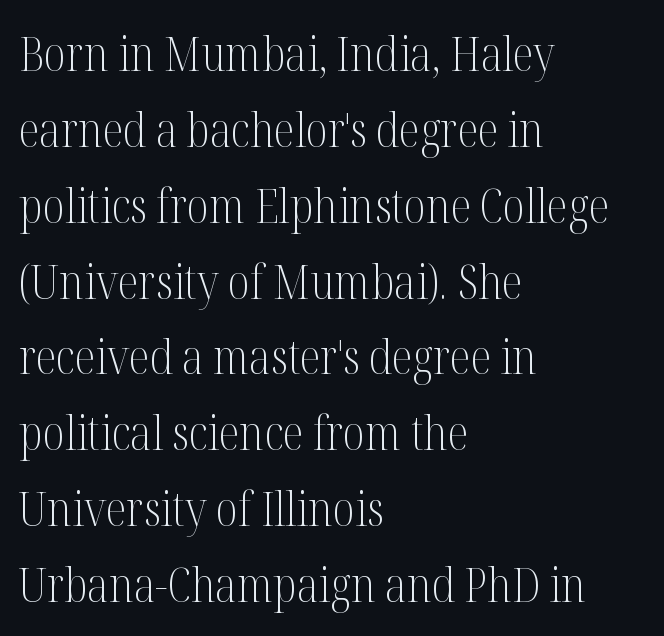
The image shows 48 px light, condensed serif type, upright; set left-aligned, normal line spacing (1.58x), normal letter spacing, not underlined; medium stroke contrast and a medium x-height.
